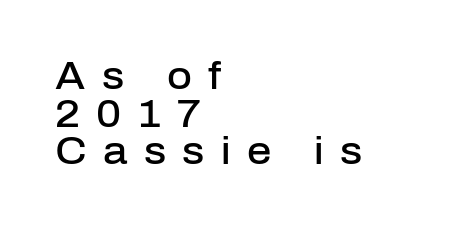
Q: Is the text bold? A: Semi-bold.
Q: Is the text italic (slanted)? A: No, it is upright.
Q: Is the typeface a serif or a sans-serif typeface? A: Sans-serif.
Q: Is the text underlined? A: No.
Q: How is the paragraph aligned? A: Left-aligned.
Q: Is the spacing between letters normal or unusually wide? A: Unusually wide.
Q: Is the spacing between lines tight, normal or loose? A: Tight.
Q: Width (condensed, normal, or wide)? A: Normal.
Q: Stroke contrast? A: Low.
Q: x-height? A: Medium.
Q: Monospaced? A: No.
